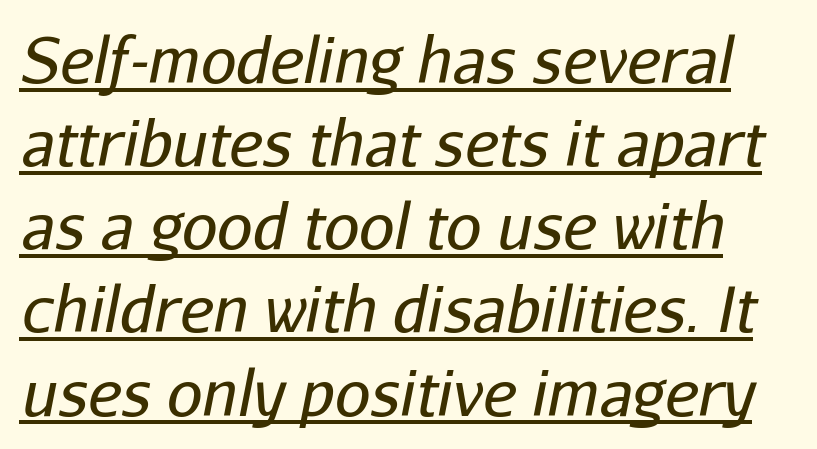
Q: Is the text bold? A: No.
Q: Is the text italic (slanted)? A: Yes, it leans right by about 11 degrees.
Q: Is the text underlined? A: Yes.
Q: Is the spacing between letters normal or unusually wide? A: Normal.
Q: Is the spacing between lines tight, normal or loose? A: Normal.
Q: Width (condensed, normal, or wide)? A: Normal.
Q: Stroke contrast? A: Low.
Q: x-height? A: Medium.
Q: Monospaced? A: No.
